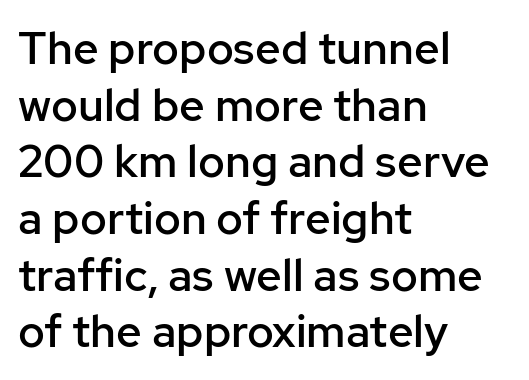
{"serif": "no", "italic": "no", "bold": "semi", "weight": "semibold", "width": "normal", "stroke_contrast": "low", "x_height": "medium", "monospaced": "no", "underline": "no", "align": "left", "line_spacing": "normal", "line_spacing_ratio": 1.26, "letter_spacing": "normal", "letter_spacing_em": 0.0, "glyph_px": 45}
